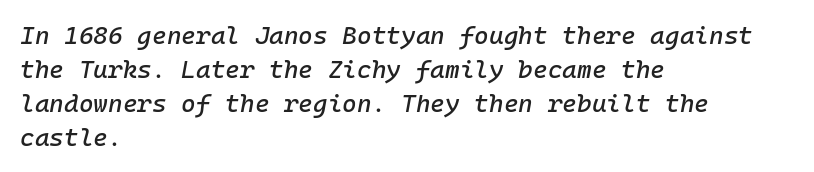
Glance below the letters and you will spot only blank space. Between one letter and the next there's only the usual sliver of space. Horizontal bands of white between lines are of average thickness. Slant detected: the letters are inclined. In CSS terms this would be text-align: left.
